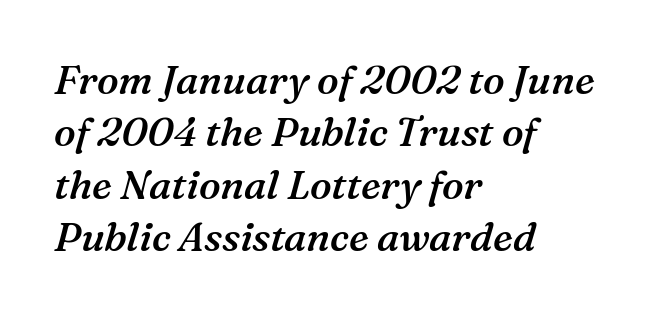
Q: Is the text bold? A: Semi-bold.
Q: Is the text italic (slanted)? A: Yes, it leans right by about 16 degrees.
Q: Is the typeface a serif or a sans-serif typeface? A: Serif.
Q: Is the text underlined? A: No.
Q: How is the paragraph aligned? A: Left-aligned.
Q: Is the spacing between letters normal or unusually wide? A: Normal.
Q: Is the spacing between lines tight, normal or loose? A: Normal.
Q: Width (condensed, normal, or wide)? A: Normal.
Q: Stroke contrast? A: Medium.
Q: x-height? A: Medium.
Q: Monospaced? A: No.
